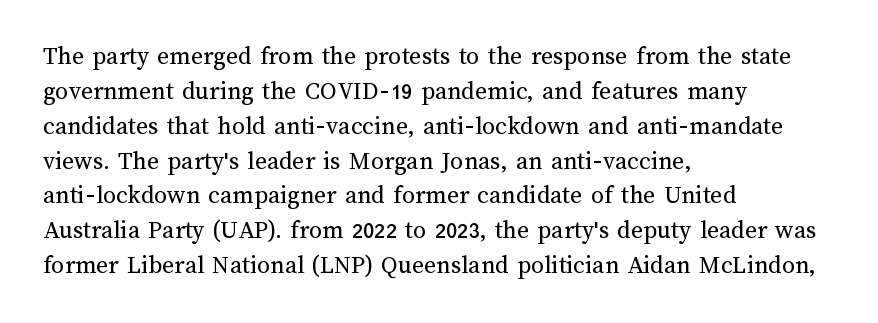
Q: Is the text bold? A: No.
Q: Is the text italic (slanted)? A: No, it is upright.
Q: Is the text underlined? A: No.
Q: How is the paragraph aligned? A: Left-aligned.
Q: Is the spacing between letters normal or unusually wide? A: Normal.
Q: Is the spacing between lines tight, normal or loose? A: Normal.
